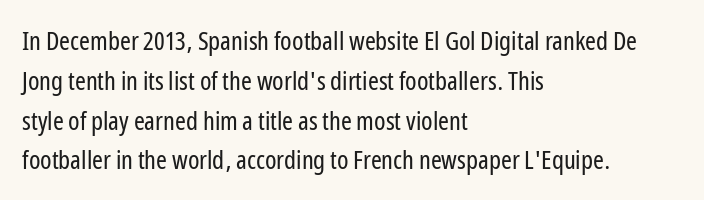
Nobody touched the tracking dial on this one. Line starts are locked; line ends wander. The block of text has a typical density, with ordinary space between rows. The glyphs are unaccompanied by any horizontal stroke below them. Notice how the stems are strictly vertical — no italics here. These glyphs show unthickened strokes, regular width or finer.
